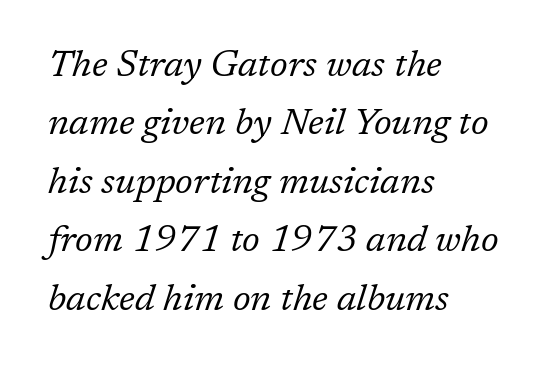
{"serif": "yes", "italic": "yes", "lean": "right", "slant_degrees": 17, "bold": "no", "weight": "regular", "width": "normal", "stroke_contrast": "low", "x_height": "medium", "monospaced": "no", "underline": "no", "align": "left", "line_spacing": "normal", "line_spacing_ratio": 1.58, "letter_spacing": "normal", "letter_spacing_em": 0.0, "glyph_px": 37}
